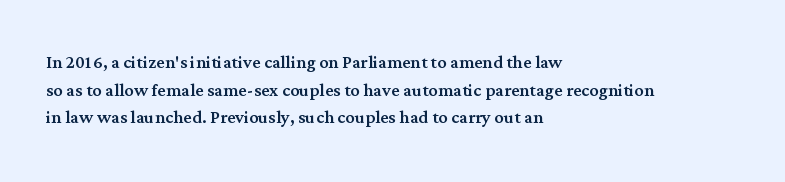
The line texture is even and compact thanks to regular tracking. These lines stack with their left ends in a neat column. The lettering stays uniformly vertical, giving the passage a roman look. Check the space under the baseline: it is left empty.
